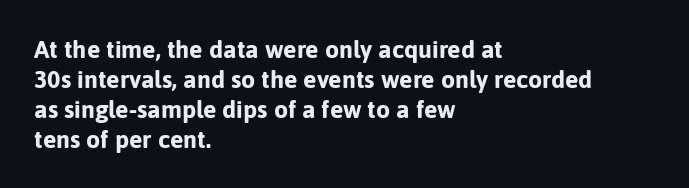
Default kerning and tracking; the words read as compact shapes. The letters stand upright; this is a roman face. Pretty heavy lettering here — definitely bold. The words here are not underlined.
